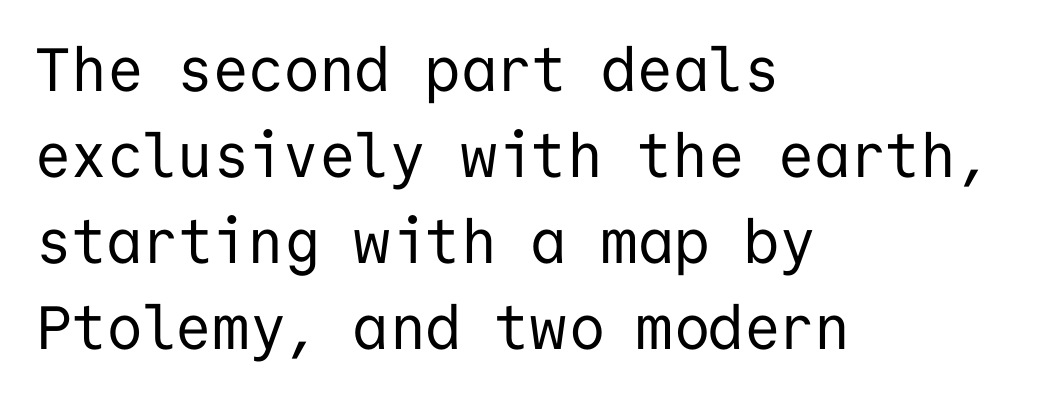
The image shows 61 px regular-weight sans-serif type, upright, monospaced; set left-aligned, normal line spacing (1.41x), normal letter spacing, not underlined; low stroke contrast and a medium x-height.
